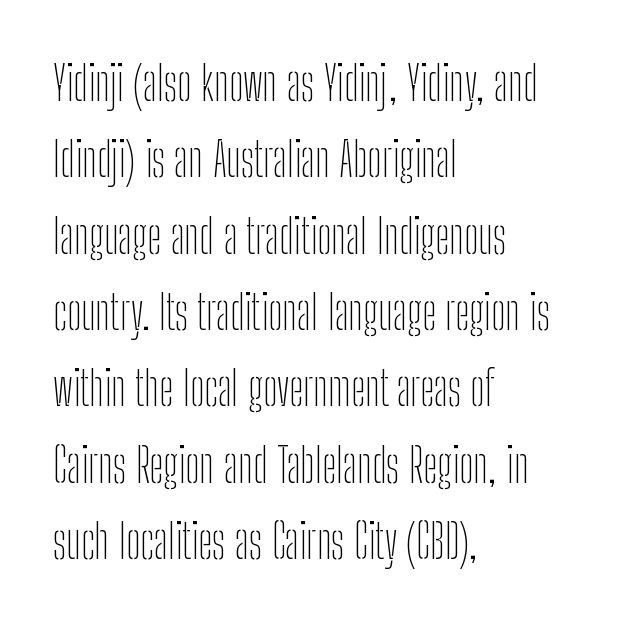
The image shows 48 px thin, condensed sans-serif type, upright; set left-aligned, normal line spacing (1.59x), normal letter spacing, not underlined; low stroke contrast and a medium x-height.
